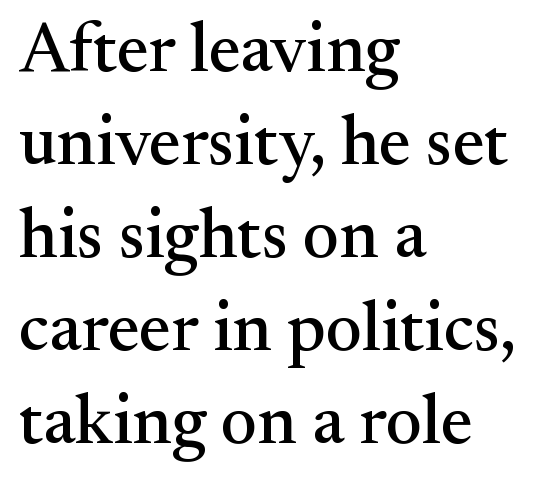
Q: Is the text italic (slanted)? A: No, it is upright.
Q: Is the typeface a serif or a sans-serif typeface? A: Serif.
Q: Is the text underlined? A: No.
Q: How is the paragraph aligned? A: Left-aligned.
Q: Is the spacing between letters normal or unusually wide? A: Normal.
Q: Is the spacing between lines tight, normal or loose? A: Normal.
Q: Width (condensed, normal, or wide)? A: Normal.
Q: Stroke contrast? A: Medium.
Q: x-height? A: Small.
Q: Monospaced? A: No.
